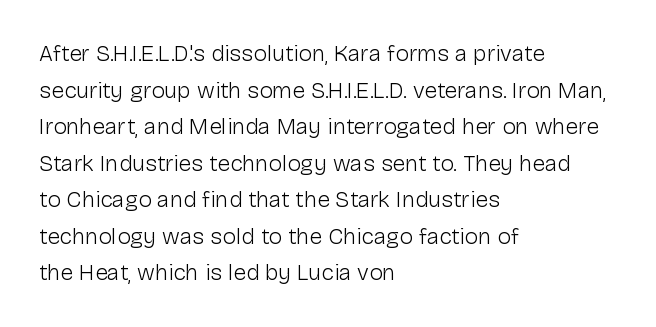
The image shows 23 px text type, upright; set left-aligned, normal line spacing (1.59x), normal letter spacing, not underlined.
